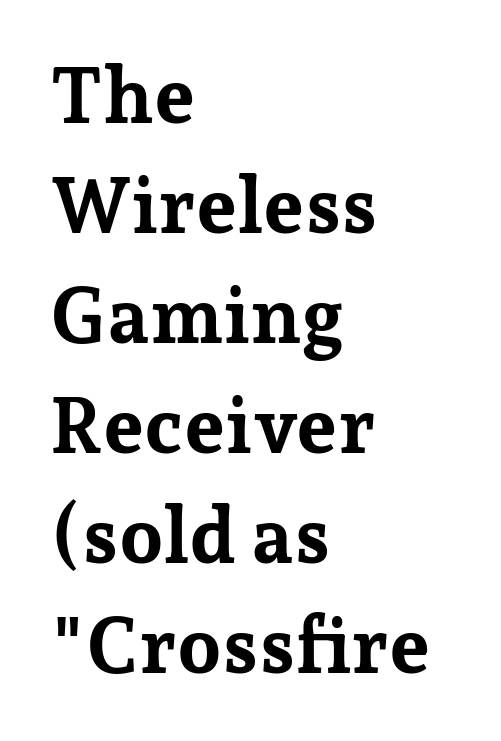
The image shows 78 px bold serif type, upright; set left-aligned, normal line spacing (1.41x), normal letter spacing, not underlined; low stroke contrast and a medium x-height.
